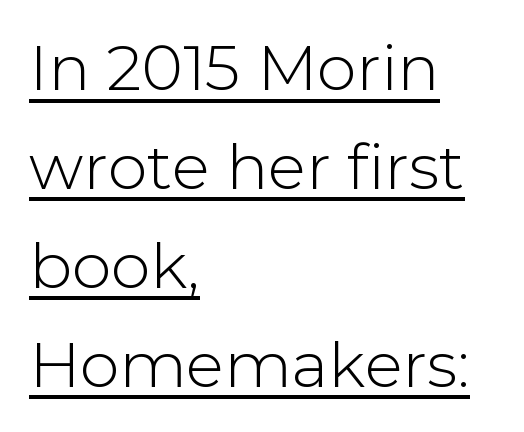
The image shows 63 px sans-serif type, upright; set left-aligned, normal line spacing (1.57x), normal letter spacing, underlined; low stroke contrast and a medium x-height.
